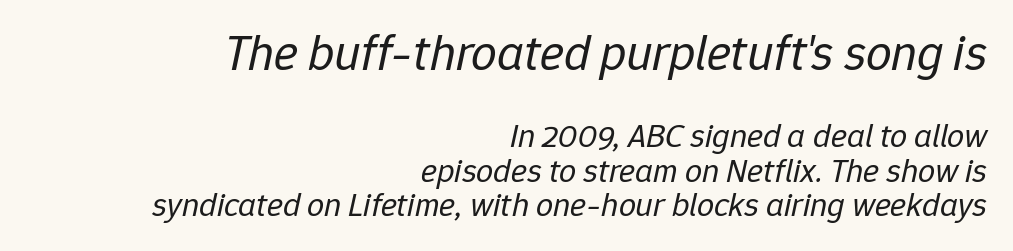
{"italic": "yes", "lean": "right", "slant_degrees": 12, "bold": "no", "weight": "regular", "width": "normal", "stroke_contrast": "low", "x_height": "medium", "monospaced": "no", "underline": "no", "align": "right", "line_spacing": "tight", "line_spacing_ratio": 1.01, "letter_spacing": "normal", "letter_spacing_em": 0.0, "larger_block": "first", "size_ratio": 1.5, "glyph_px": 51}
